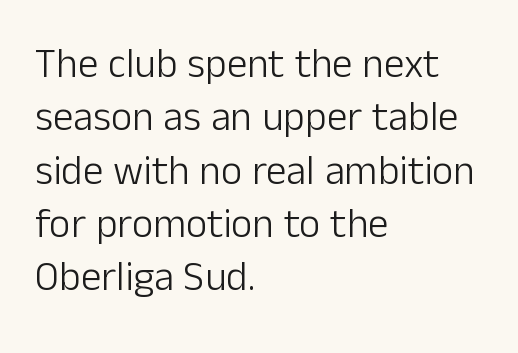
The image shows 41 px light sans-serif type, upright; set left-aligned, normal line spacing (1.3x), normal letter spacing, not underlined; low stroke contrast and a medium x-height.
